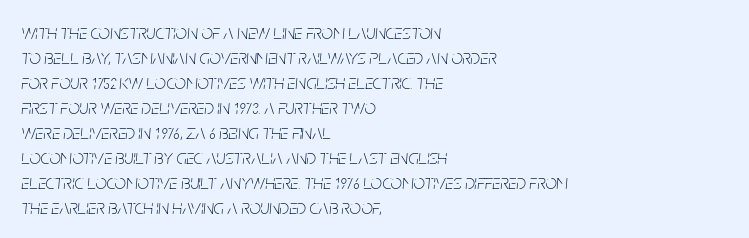
The zone under the glyphs is completely vacant. Does the copy run flush right? No — it runs flush left. The passage shown leans; its letterforms are oblique. A quiet, ordinary-to-light weight characterises the typeface. Each new line begins a customary step beneath the previous one.
